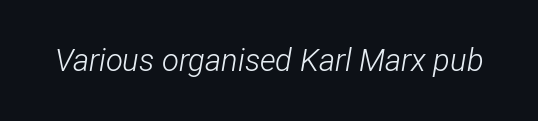
{"italic": "yes", "lean": "right", "slant_degrees": 12, "bold": "no", "weight": "light", "width": "condensed", "stroke_contrast": "low", "x_height": "medium", "monospaced": "no", "underline": "no", "letter_spacing": "normal", "letter_spacing_em": 0.0, "glyph_px": 31}
